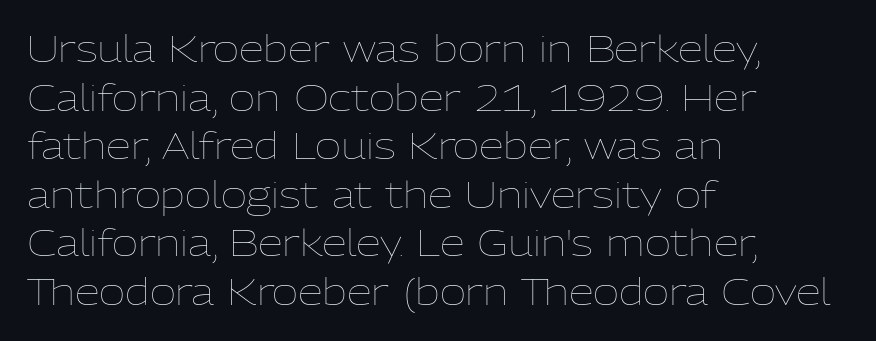
No heavy texture on the line: the type isn't bold. Line spacing here is normal. Standard letterfit; no display-style spreading of the glyphs. Is this a fixed-width face? No — the glyphs have proportional, varying widths. Quick note: underline off.
